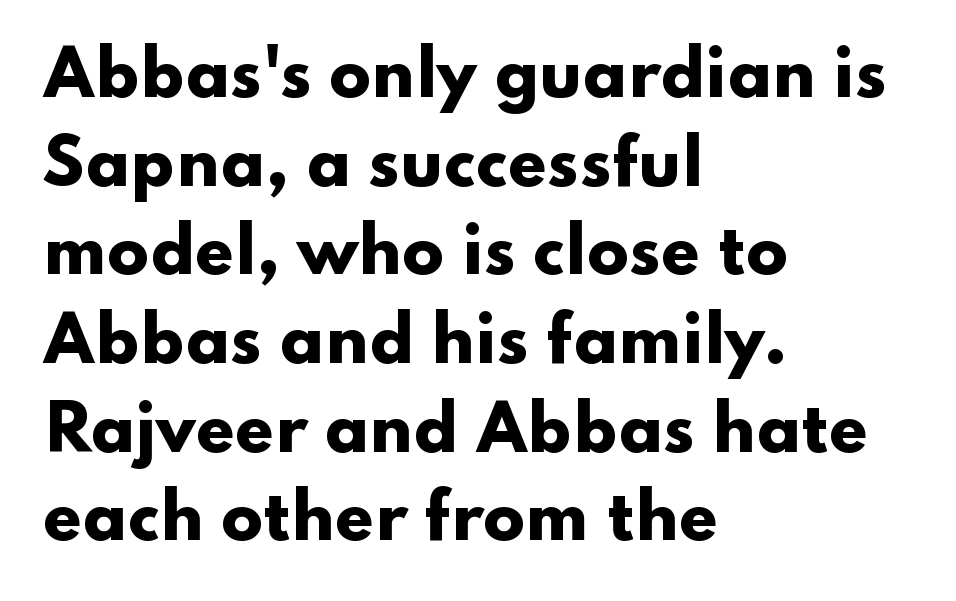
Character widths vary here, with narrow letters taking less room than wide ones. The gap between lines stays unmarked. The rendering uses a bold face; every stroke is thick and dark. The gaps between neighbouring characters are ordinary and unremarkable. Reading down the block, your eye returns to a fixed left position each line. The rendering shows plain stroke endings on the letterforms — a sans-serif design.
